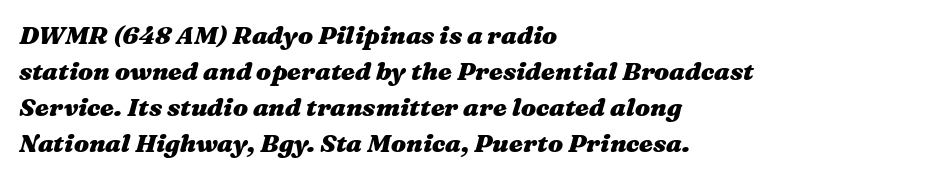
The image shows 25 px bold type, italic (leaning right); set left-aligned, normal line spacing (1.44x), normal letter spacing, not underlined.
